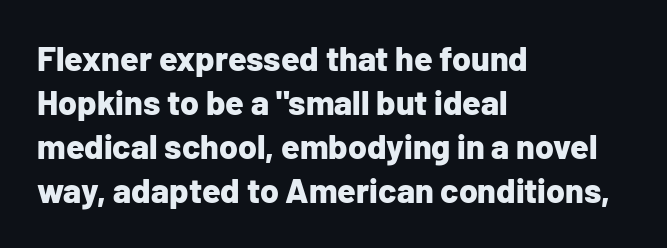
{"serif": "no", "italic": "no", "bold": "yes", "weight": "bold", "width": "normal", "stroke_contrast": "low", "x_height": "medium", "monospaced": "no", "underline": "no", "align": "left", "line_spacing": "normal", "line_spacing_ratio": 1.29, "letter_spacing": "normal", "letter_spacing_em": 0.0, "glyph_px": 34}
